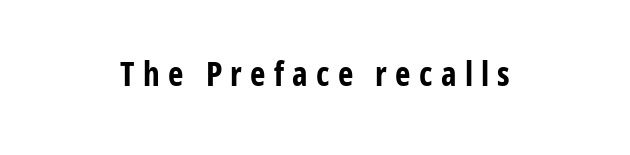
The passage shown is typed in a proportional face where columns would drift. Anything drawn beneath the words? Only blank space. These lines stack symmetrically, like a column narrowing and widening about its center. Serif or sans? Sans — the stroke terminals are bare. Here the glyphs are tracked loosely, breaking word shapes into spaced letters.
